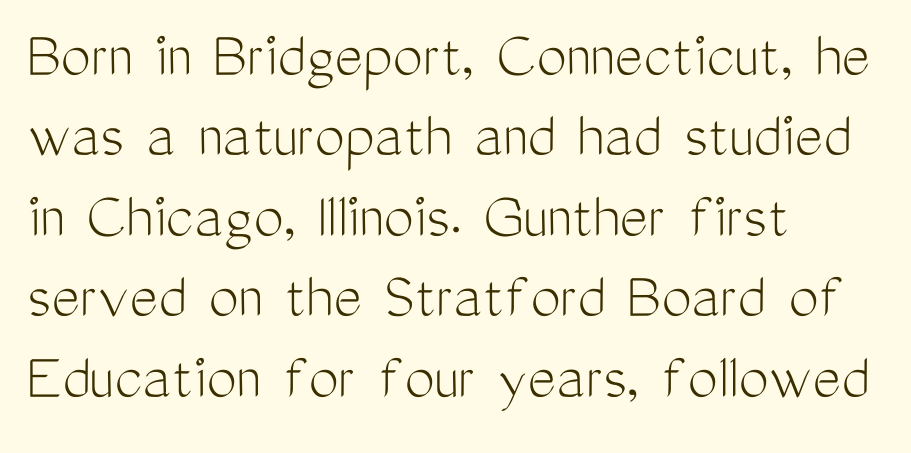
Q: Is the text bold? A: No.
Q: Is the text italic (slanted)? A: No, it is upright.
Q: Is the typeface a serif or a sans-serif typeface? A: Sans-serif.
Q: Is the text underlined? A: No.
Q: How is the paragraph aligned? A: Left-aligned.
Q: Is the spacing between letters normal or unusually wide? A: Normal.
Q: Width (condensed, normal, or wide)? A: Condensed.
Q: Stroke contrast? A: Medium.
Q: x-height? A: Medium.
Q: Monospaced? A: No.
